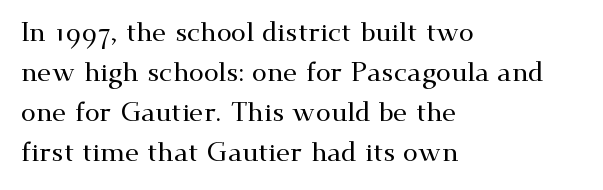
Q: Is the text italic (slanted)? A: No, it is upright.
Q: Is the text underlined? A: No.
Q: How is the paragraph aligned? A: Left-aligned.
Q: Is the spacing between letters normal or unusually wide? A: Normal.
Q: Is the spacing between lines tight, normal or loose? A: Normal.
